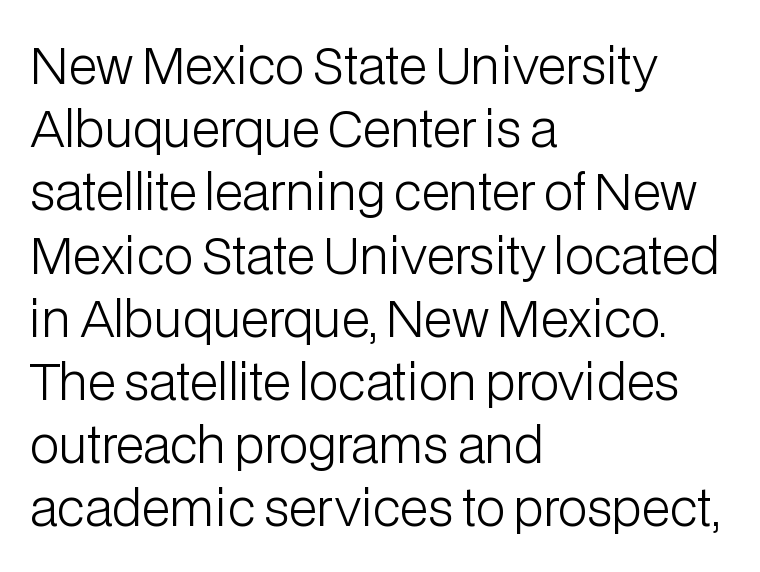
The image shows 49 px light sans-serif type, upright; set left-aligned, normal line spacing (1.29x), normal letter spacing, not underlined; low stroke contrast and a medium x-height.
